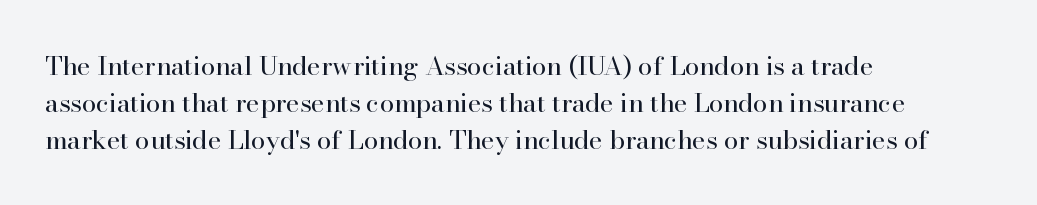
Rule under the text: the space is simply empty. The tracking reads as untouched default to a designer's eye. Compared with a typical body face, this is equally light or lighter still. A student would call this left alignment; a typographer would say flush left, rag right. The rows are spaced the way most documents space them.
